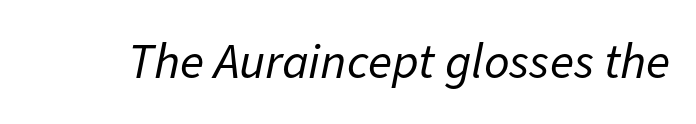
The image shows 50 px regular-weight type, italic (leaning right); set normal letter spacing, not underlined; low stroke contrast and a medium x-height.
